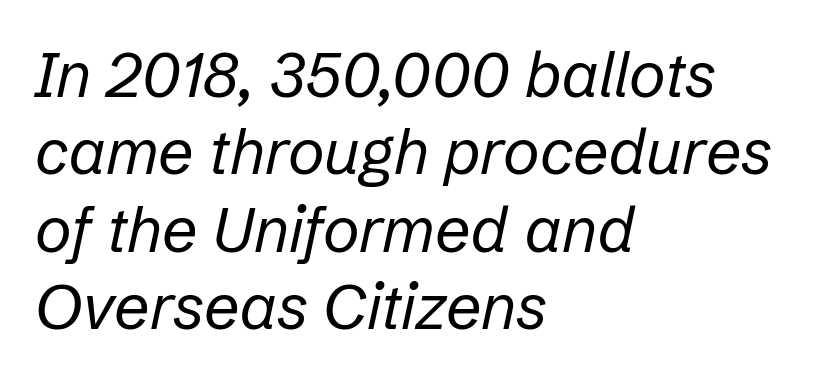
Q: Is the text bold? A: No.
Q: Is the text italic (slanted)? A: Yes, it leans right by about 12 degrees.
Q: Is the text underlined? A: No.
Q: How is the paragraph aligned? A: Left-aligned.
Q: Is the spacing between letters normal or unusually wide? A: Normal.
Q: Width (condensed, normal, or wide)? A: Normal.
Q: Stroke contrast? A: Low.
Q: x-height? A: Medium.
Q: Monospaced? A: No.
